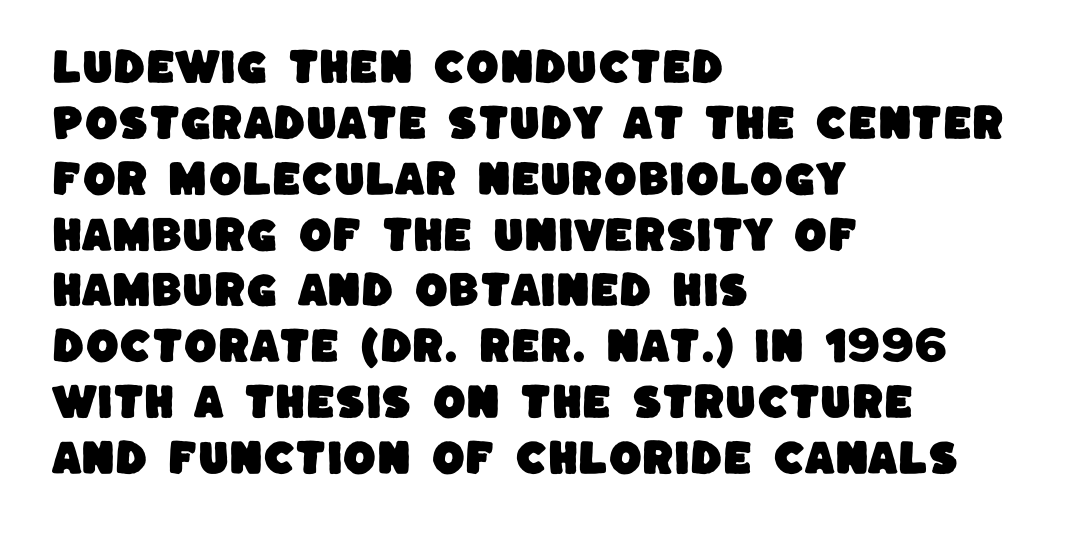
{"serif": "no", "width": "normal", "stroke_contrast": "low", "x_height": "large", "monospaced": "no", "underline": "no", "align": "left", "line_spacing": "normal", "line_spacing_ratio": 1.47, "letter_spacing": "normal", "letter_spacing_em": 0.0, "glyph_px": 38}
